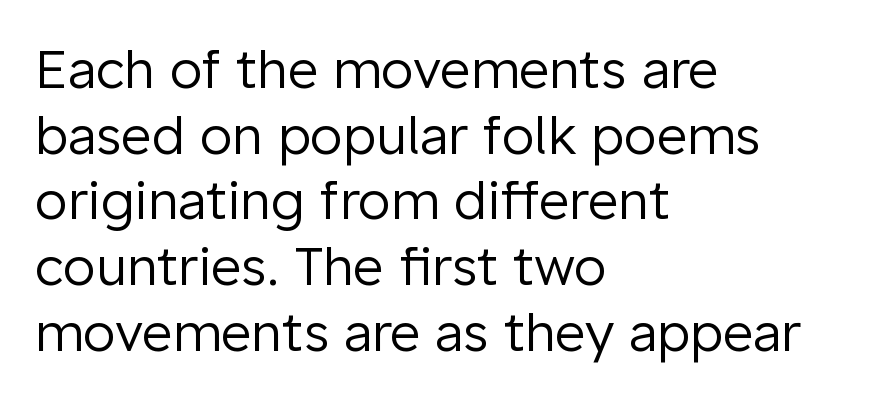
This sample uses a sans-serif face. Summary of weight: not heavy and not bold. The lines in this sample share a left origin and differ only in where they stop. Compared with typical body copy, the letter spacing here is the same. You can tell it's not italic because the verticals are truly vertical. Here the designer chose a conventional face with non-uniform glyph widths.
